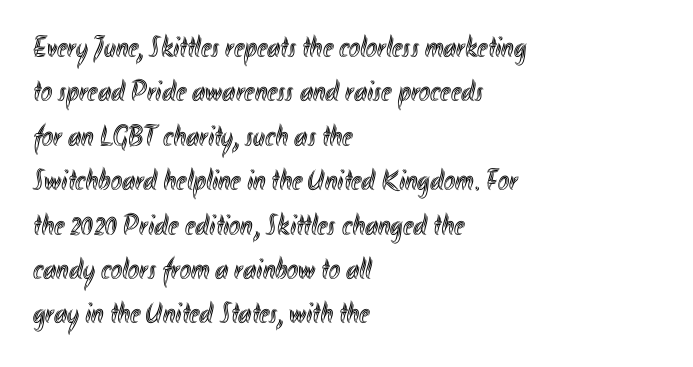
Q: Is the text italic (slanted)? A: Yes.
Q: Is the text underlined? A: No.
Q: How is the paragraph aligned? A: Left-aligned.
Q: Is the spacing between letters normal or unusually wide? A: Normal.
Q: Is the spacing between lines tight, normal or loose? A: Normal.
Q: Width (condensed, normal, or wide)? A: Condensed.
Q: x-height? A: Small.
Q: Monospaced? A: No.
